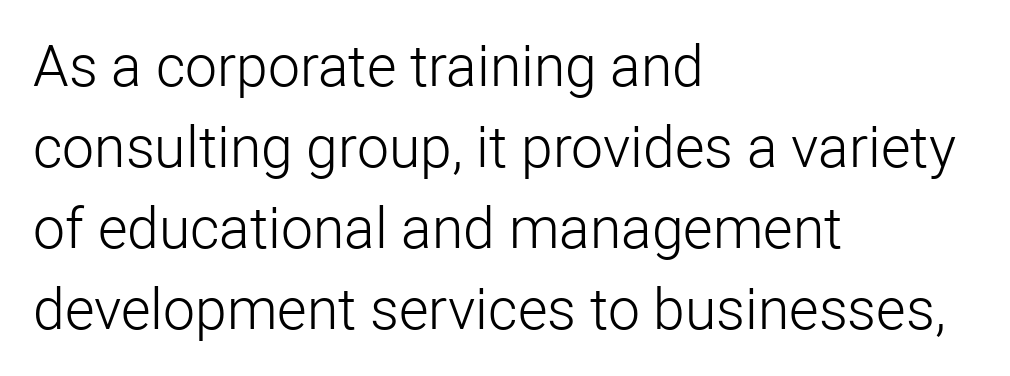
The image shows 57 px light sans-serif type, upright; set left-aligned, normal line spacing (1.42x), normal letter spacing, not underlined; low stroke contrast and a medium x-height.
